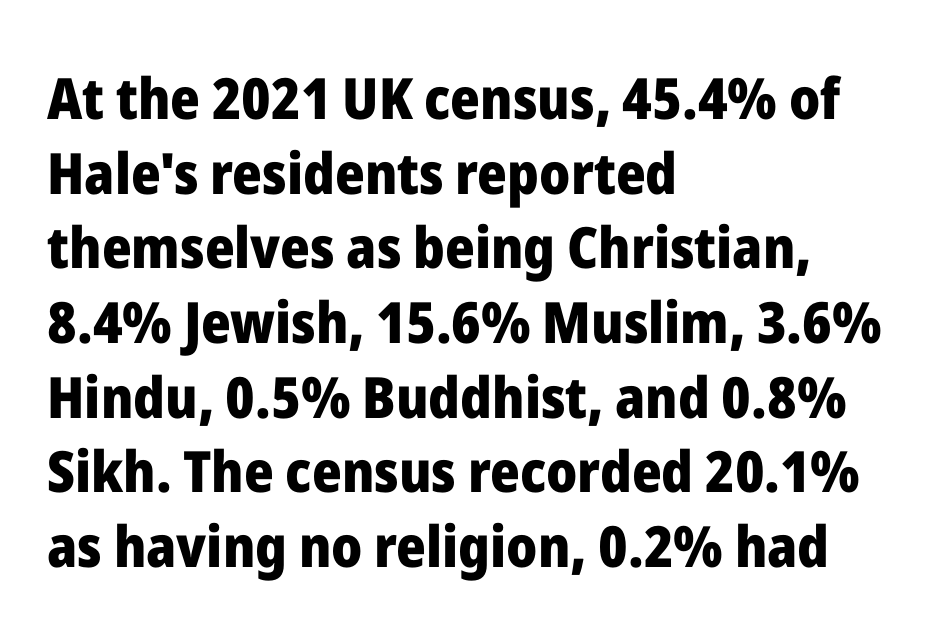
The image shows 57 px heavy sans-serif type, upright; set left-aligned, normal line spacing (1.31x), normal letter spacing, not underlined; low stroke contrast and a medium x-height.
